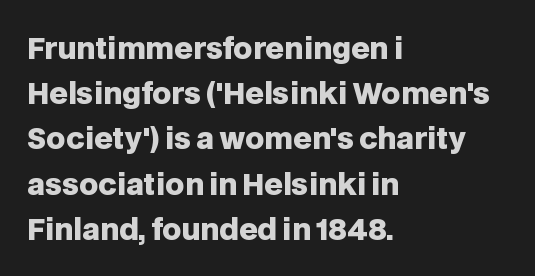
{"serif": "no", "italic": "no", "bold": "yes", "weight": "heavy", "width": "normal", "stroke_contrast": "low", "x_height": "large", "monospaced": "no", "underline": "no", "align": "left", "line_spacing": "normal", "line_spacing_ratio": 1.56, "letter_spacing": "normal", "letter_spacing_em": 0.0, "glyph_px": 29}
